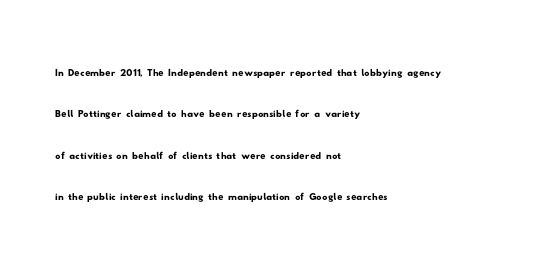
Beneath every word, the page is bare. Visually the block forms a straight wall on the left and a jagged coastline on the right. The lines sit at an ordinary, default distance from one another. A typesetter would call this zero additional tracking.
